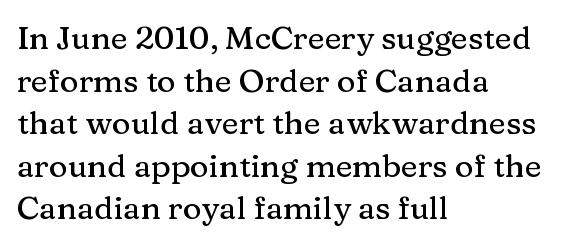
{"serif": "yes", "italic": "no", "width": "normal", "stroke_contrast": "medium", "x_height": "medium", "monospaced": "no", "underline": "no", "align": "left", "line_spacing": "normal", "line_spacing_ratio": 1.33, "letter_spacing": "normal", "letter_spacing_em": 0.0, "glyph_px": 32}
